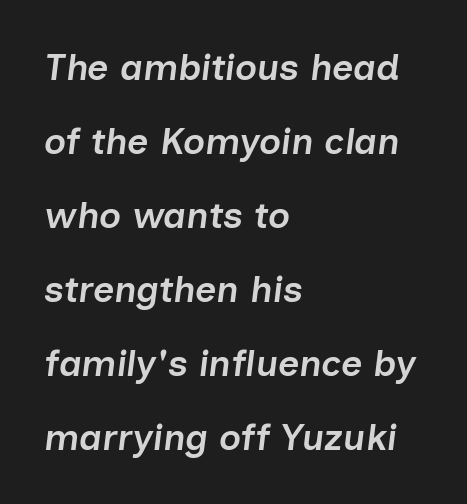
The image shows 37 px semibold type, italic (leaning right); set left-aligned, loose line spacing (2.0x), normal letter spacing, not underlined; low stroke contrast and a medium x-height.
